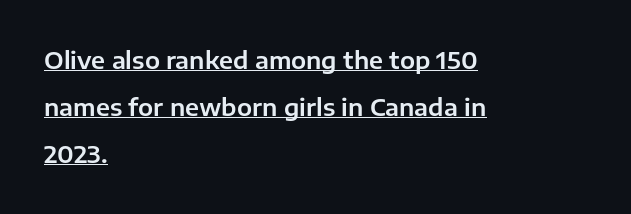
Nope, not italic — everything's standing straight. The tracking reads as untouched default to a designer's eye. Notice how a bar underscores the lettering throughout. Is the block centered? No — it sits flush against the left margin.
